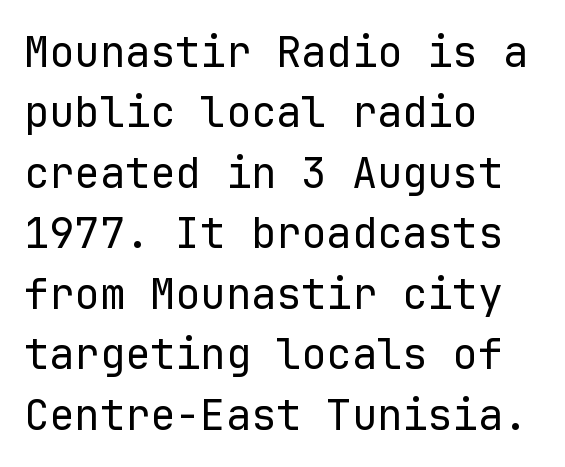
Q: Is the text bold? A: No.
Q: Is the text italic (slanted)? A: No, it is upright.
Q: Is the typeface a serif or a sans-serif typeface? A: Sans-serif.
Q: Is the text underlined? A: No.
Q: How is the paragraph aligned? A: Left-aligned.
Q: Is the spacing between letters normal or unusually wide? A: Normal.
Q: Is the spacing between lines tight, normal or loose? A: Normal.
Q: Width (condensed, normal, or wide)? A: Normal.
Q: Stroke contrast? A: Low.
Q: x-height? A: Medium.
Q: Monospaced? A: Yes.
